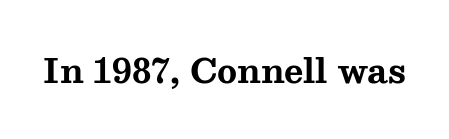
Look at the bottom of the vertical strokes: they flare into serifs here. Italic: no, the glyphs are upright roman. Letter spacing: default. The passage shown is typed in a proportional face where columns would drift. Strokes here are thick enough to call this a true bold. No word sits above an underline.
